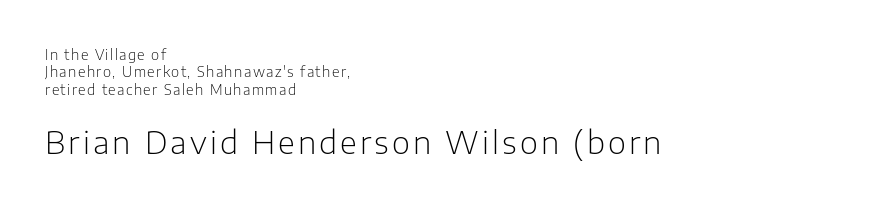
Q: Is the text bold? A: No.
Q: Is the text italic (slanted)? A: No, it is upright.
Q: Is the typeface a serif or a sans-serif typeface? A: Sans-serif.
Q: Is the text underlined? A: No.
Q: How is the paragraph aligned? A: Left-aligned.
Q: Is the spacing between lines tight, normal or loose? A: Normal.
Q: Which block of text is set in a larger size, the first (top) or the second (bottom)? A: The second (bottom) one.
Q: Width (condensed, normal, or wide)? A: Normal.
Q: Stroke contrast? A: Low.
Q: x-height? A: Medium.
Q: Monospaced? A: No.
